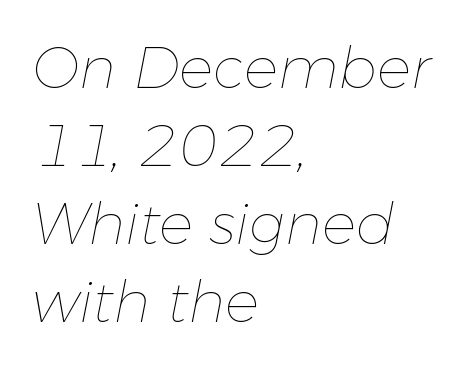
The glyphs look as if they've been sheared to an angle. Has an underline been added? It has not. Reading down the column, the eye jumps a familiar distance to each next line. The letters advance in unequal steps, a hallmark of proportional type. The setting favours the left margin, as ordinary paragraphs usually do.
